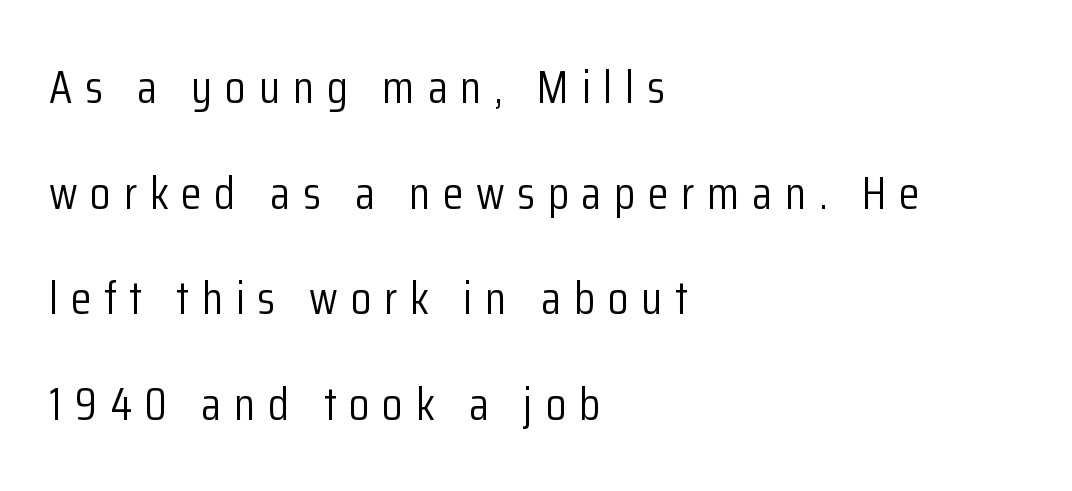
The typeface has the unassuming heft of standard copy or less. Has an underline been added? It has not. Each letter's strokes conclude bluntly, with no projecting serifs. The paragraph has a hard left edge and a soft right edge.
